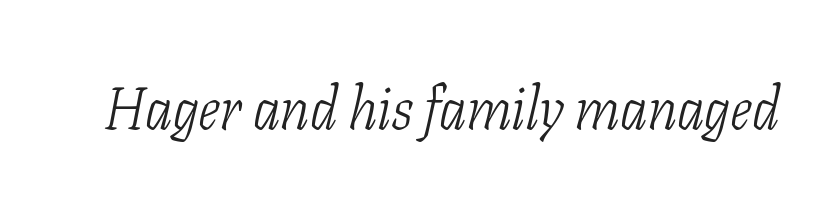
Q: Is the text bold? A: No.
Q: Is the text italic (slanted)? A: Yes, it leans right by about 11 degrees.
Q: Is the typeface a serif or a sans-serif typeface? A: Serif.
Q: Is the text underlined? A: No.
Q: Is the spacing between letters normal or unusually wide? A: Normal.
Q: Width (condensed, normal, or wide)? A: Condensed.
Q: Stroke contrast? A: Low.
Q: x-height? A: Medium.
Q: Monospaced? A: No.
